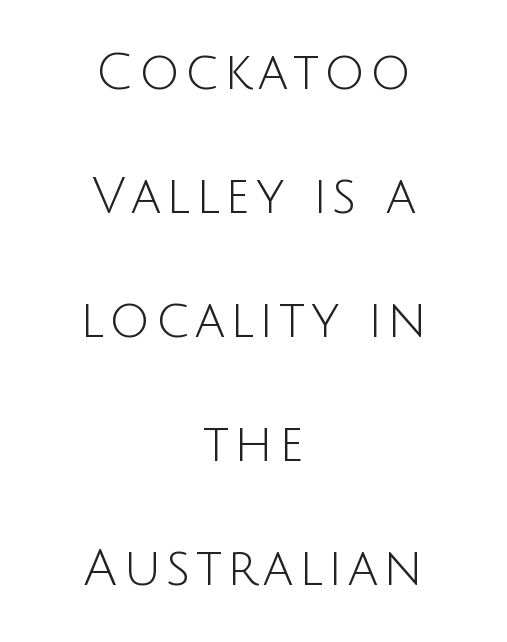
{"serif": "no", "italic": "no", "bold": "no", "weight": "light", "width": "normal", "stroke_contrast": "low", "x_height": "large", "monospaced": "no", "underline": "no", "align": "center", "line_spacing": "loose", "line_spacing_ratio": 2.48, "glyph_px": 50}
